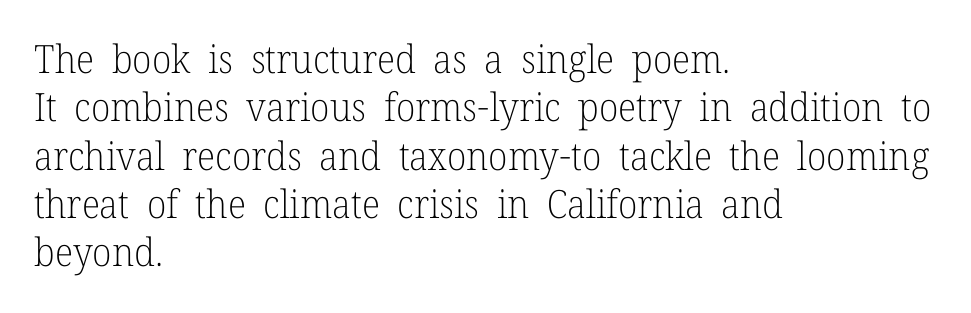
{"serif": "yes", "italic": "no", "bold": "no", "weight": "light", "width": "normal", "stroke_contrast": "low", "x_height": "medium", "monospaced": "no", "underline": "no", "align": "left", "line_spacing_ratio": 1.24, "letter_spacing": "normal", "letter_spacing_em": 0.0, "glyph_px": 39}
